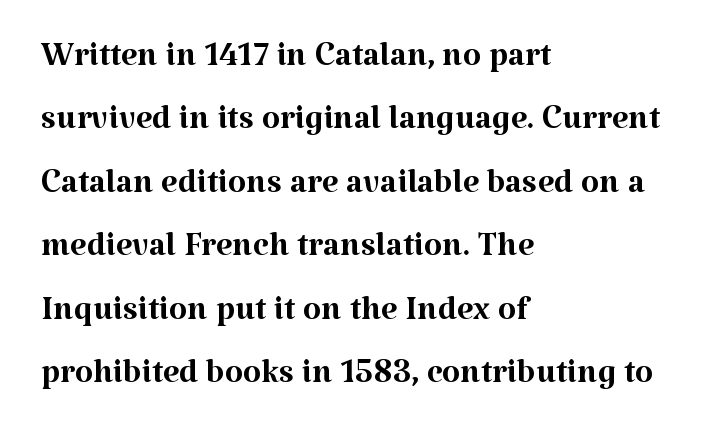
Q: Is the text bold? A: No.
Q: Is the text italic (slanted)? A: No, it is upright.
Q: Is the typeface a serif or a sans-serif typeface? A: Serif.
Q: Is the text underlined? A: No.
Q: How is the paragraph aligned? A: Left-aligned.
Q: Is the spacing between letters normal or unusually wide? A: Normal.
Q: Is the spacing between lines tight, normal or loose? A: Normal.
Q: Width (condensed, normal, or wide)? A: Normal.
Q: Stroke contrast? A: Medium.
Q: x-height? A: Medium.
Q: Monospaced? A: No.
